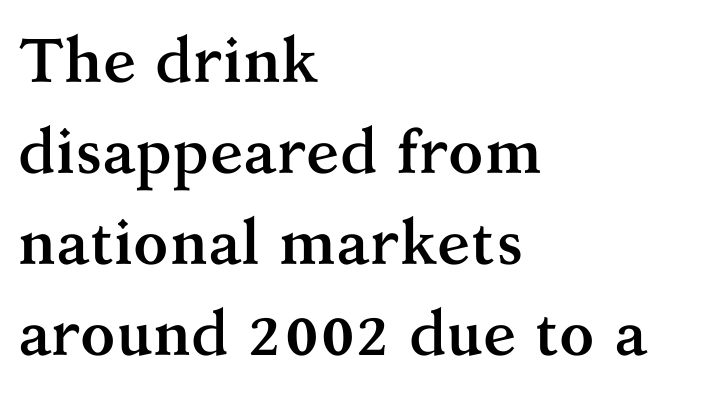
Q: Is the text bold? A: Yes.
Q: Is the text italic (slanted)? A: No, it is upright.
Q: Is the typeface a serif or a sans-serif typeface? A: Serif.
Q: Is the text underlined? A: No.
Q: How is the paragraph aligned? A: Left-aligned.
Q: Is the spacing between letters normal or unusually wide? A: Normal.
Q: Is the spacing between lines tight, normal or loose? A: Normal.
Q: Width (condensed, normal, or wide)? A: Normal.
Q: Stroke contrast? A: Medium.
Q: x-height? A: Medium.
Q: Monospaced? A: No.
